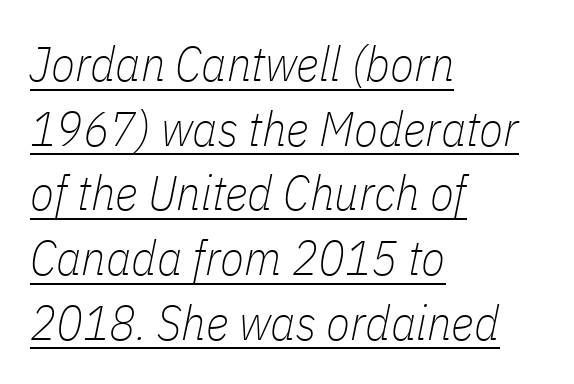
The image shows 49 px thin, condensed type, italic (leaning right); set left-aligned, normal line spacing (1.32x), normal letter spacing, underlined; low stroke contrast and a medium x-height.
